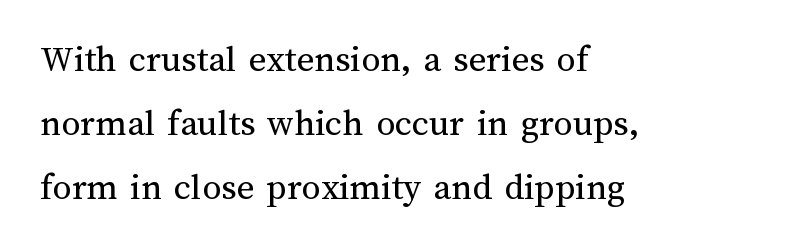
Q: Is the text bold? A: No.
Q: Is the text italic (slanted)? A: No, it is upright.
Q: Is the text underlined? A: No.
Q: How is the paragraph aligned? A: Left-aligned.
Q: Is the spacing between letters normal or unusually wide? A: Normal.
Q: Is the spacing between lines tight, normal or loose? A: Normal.
Q: Width (condensed, normal, or wide)? A: Normal.
Q: Stroke contrast? A: Medium.
Q: x-height? A: Medium.
Q: Monospaced? A: No.
